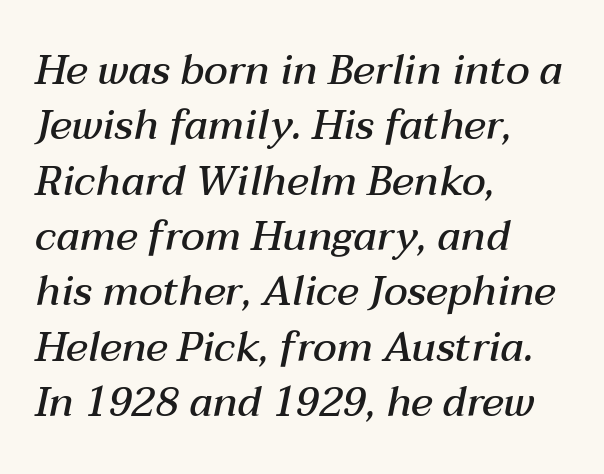
{"italic": "yes", "lean": "right", "slant_degrees": 12, "bold": "semi", "weight": "semibold", "width": "normal", "stroke_contrast": "medium", "x_height": "medium", "monospaced": "no", "underline": "no", "align": "left", "line_spacing": "normal", "line_spacing_ratio": 1.35, "letter_spacing": "normal", "letter_spacing_em": 0.0, "glyph_px": 41}
